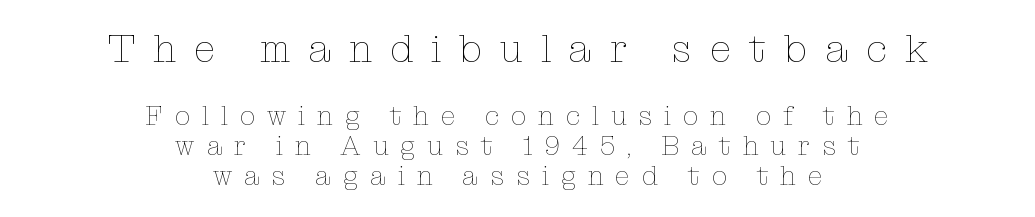
{"italic": "no", "bold": "no", "weight": "thin", "width": "normal", "stroke_contrast": "low", "x_height": "medium", "monospaced": "no", "underline": "no", "align": "center", "line_spacing": "tight", "line_spacing_ratio": 1.11, "letter_spacing": "wide", "letter_spacing_em": 0.44, "larger_block": "first", "size_ratio": 1.48, "glyph_px": 40}
